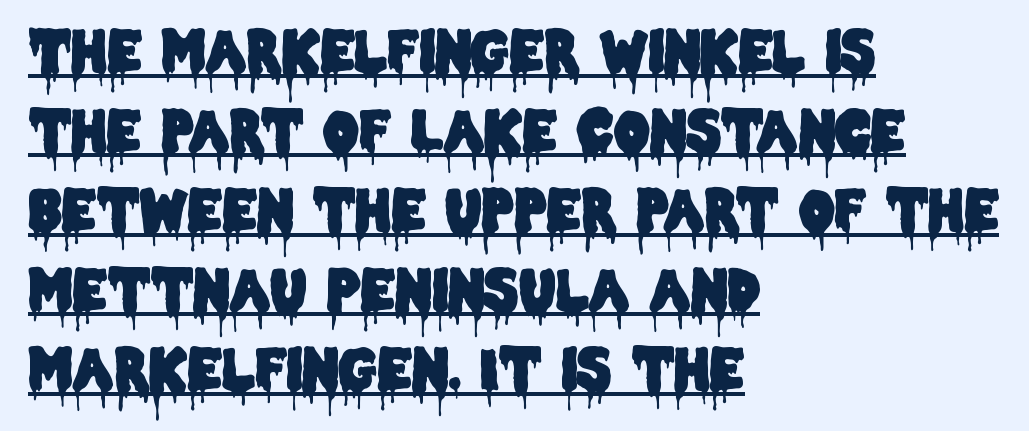
You could call the tracking neutral — neither tight nor loose. Compared with typical paragraphs, the rows here are spaced about the same. A student would call this left alignment; a typographer would say flush left, rag right. Here the designer chose a conventional face with non-uniform glyph widths. The typeface chosen for these lines omits serifs.
